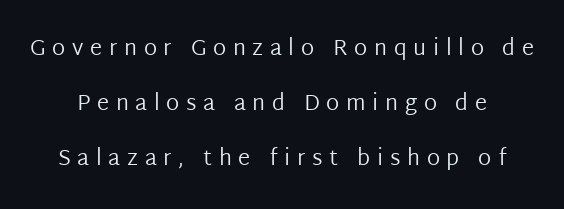
The image shows 22 px text type, upright; set loose line spacing (2.5x), unusually wide letter spacing (+0.3 em), not underlined.
